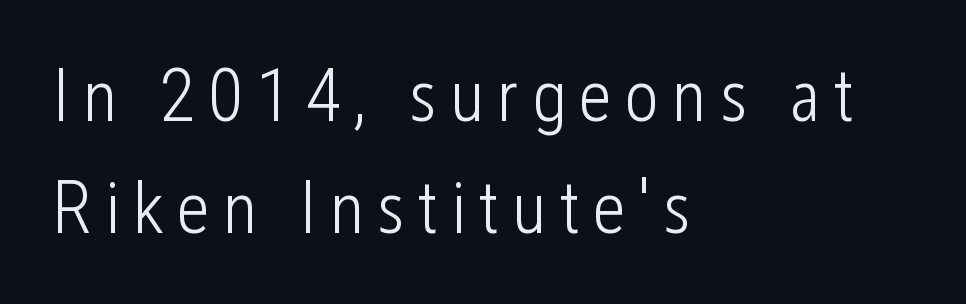
The vertical gap from one line to the next is medium. Lines of text with bare space underneath. The typesetting does not lean heavy: it is not bold. Font category for this specimen: sans-serif.
